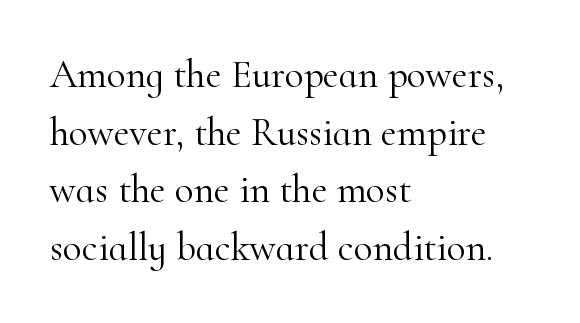
The image shows 39 px light serif type, upright; set left-aligned, normal line spacing (1.48x), normal letter spacing, not underlined; high stroke contrast and a small x-height.
